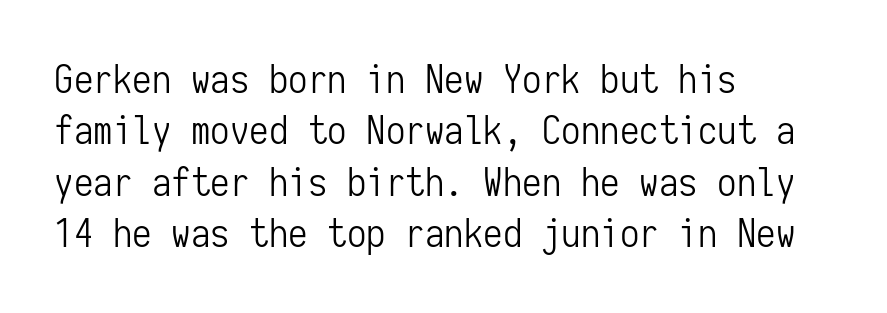
Glyph-to-glyph distance matches everyday printed text. This rendering features lettering with no underline. Stroke thickness stays within the range of a standard reading face or lighter. Baseline-to-baseline distance is the conventional proportion of letter height. Every character sits straight up, as roman type does. Teacher's note: observe the even left margin — that is flush-left alignment.
